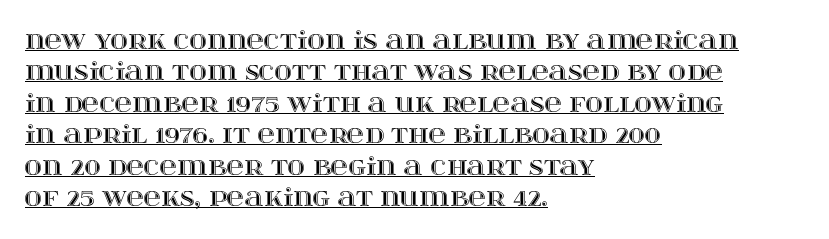
No italicization has been applied; the sample stays upright. Which margin do the lines hug? The left one — the right edge is uneven. The horizontal fit of the characters is conventional and even. This is underlined copy, the kind a proofreader might mark for attention.
